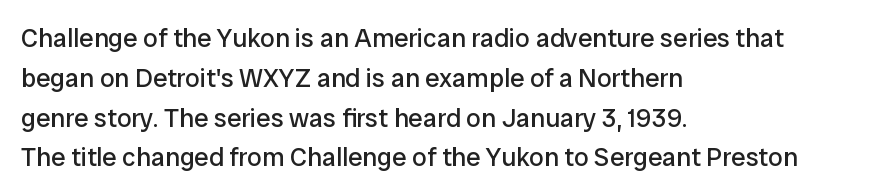
The image shows 26 px text type, upright; set left-aligned, normal line spacing (1.53x), normal letter spacing, not underlined.
